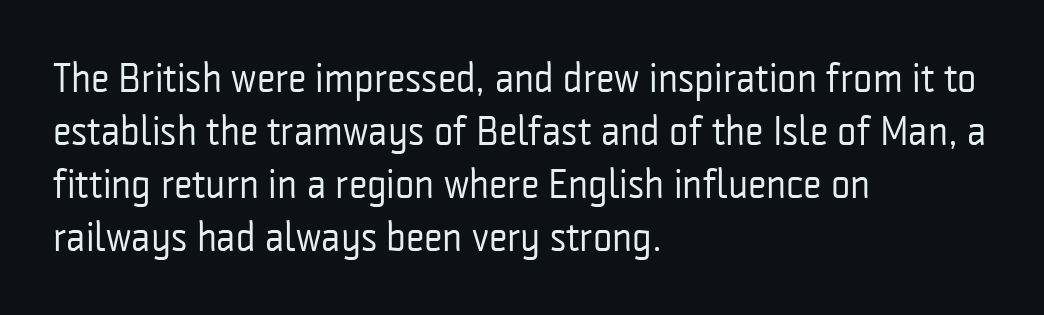
The lines are quadded left. A typesetter would mark this as roman, not italic. Here the designer chose a conventional face with non-uniform glyph widths. No extra tracking has been applied to these lines. The typeface has the unassuming heft of standard copy or less. The type family on display is of the sans-serif kind.
